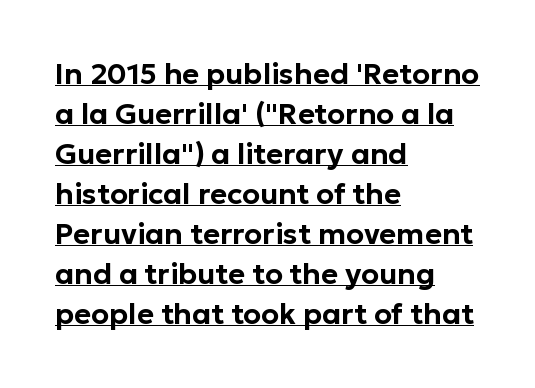
The image shows 29 px sans-serif type, upright; set left-aligned, normal line spacing (1.38x), normal letter spacing, underlined; low stroke contrast and a medium x-height.
